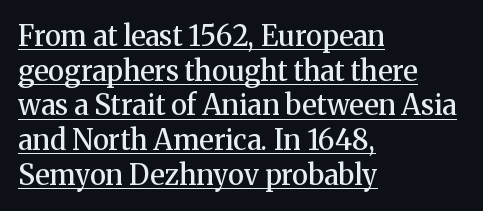
The image shows 28 px semibold serif type, upright; set left-aligned, line spacing 1.24x, normal letter spacing, underlined; medium stroke contrast and a medium x-height.
